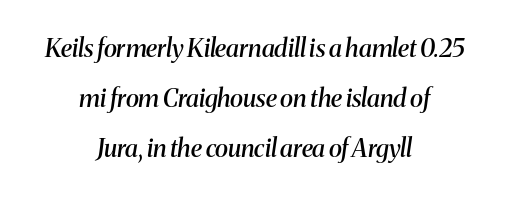
The image shows 25 px text type, italic (leaning right); set centered, loose line spacing (2.01x), normal letter spacing, not underlined.
